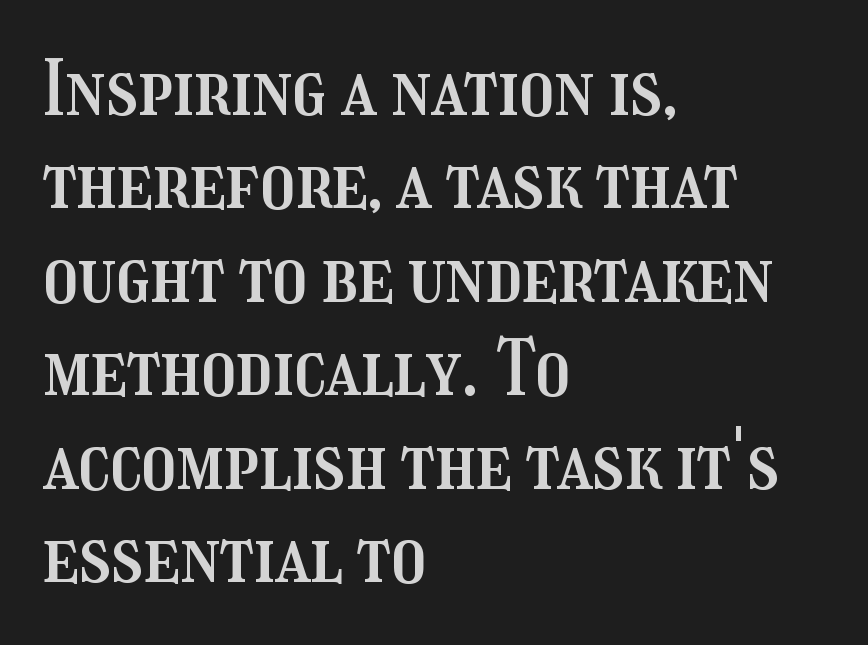
{"italic": "no", "width": "condensed", "stroke_contrast": "medium", "x_height": "medium", "monospaced": "no", "underline": "no", "align": "left", "line_spacing_ratio": 1.23, "letter_spacing": "normal", "letter_spacing_em": 0.0, "glyph_px": 76}
